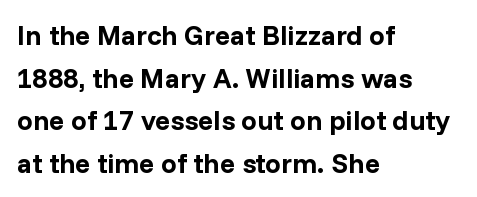
Q: Is the text bold? A: Yes.
Q: Is the text italic (slanted)? A: No, it is upright.
Q: Is the typeface a serif or a sans-serif typeface? A: Sans-serif.
Q: Is the text underlined? A: No.
Q: How is the paragraph aligned? A: Left-aligned.
Q: Is the spacing between letters normal or unusually wide? A: Normal.
Q: Is the spacing between lines tight, normal or loose? A: Normal.
Q: Width (condensed, normal, or wide)? A: Normal.
Q: Stroke contrast? A: Low.
Q: x-height? A: Medium.
Q: Monospaced? A: No.
